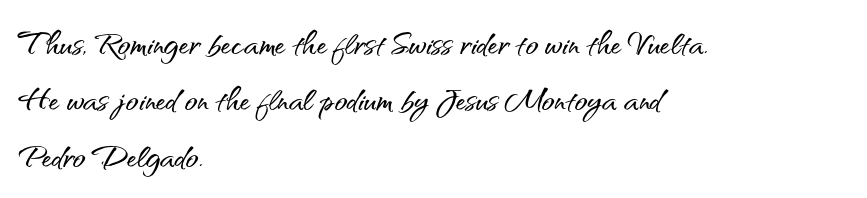
{"serif": "no", "width": "normal", "stroke_contrast": "medium", "x_height": "small", "monospaced": "no", "underline": "no", "align": "left", "line_spacing": "normal", "line_spacing_ratio": 1.34, "letter_spacing": "normal", "letter_spacing_em": 0.0, "glyph_px": 42}
